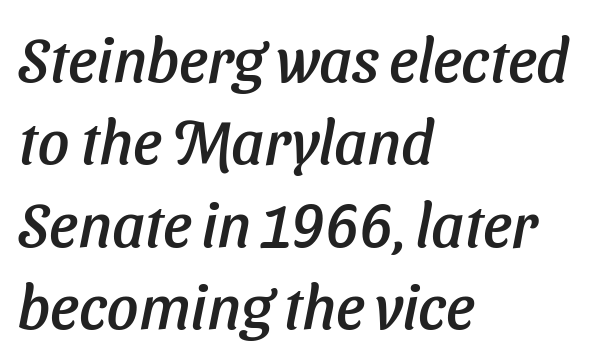
{"italic": "yes", "lean": "right", "slant_degrees": 11, "width": "normal", "stroke_contrast": "low", "x_height": "medium", "monospaced": "no", "underline": "no", "align": "left", "line_spacing": "normal", "line_spacing_ratio": 1.33, "letter_spacing": "normal", "letter_spacing_em": 0.0, "glyph_px": 62}
